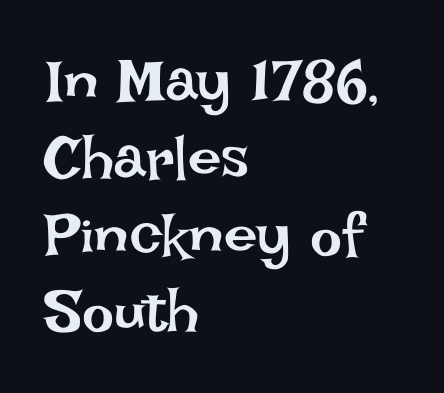
Think of a printed novel: that variable character pitch is what you see here. Does the leading feel generous? No, just average. This reads as an unemphasized weight, regular at the heaviest. Nothing unusual about the tracking: characters are spaced as the font intends. Every stem runs plumb, perpendicular to the baseline.
